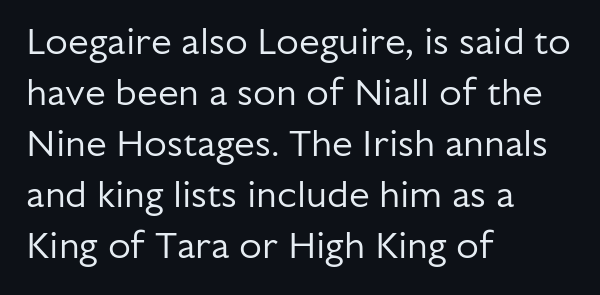
The image shows 37 px regular-weight sans-serif type, upright; set left-aligned, normal line spacing (1.38x), normal letter spacing, not underlined; low stroke contrast and a medium x-height.
